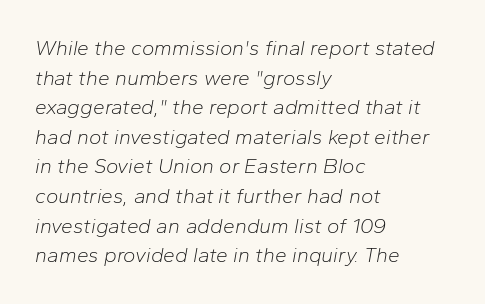
Yep, that's italic — everything's leaning. The paragraph has a hard left edge and a soft right edge. In terms of letterspacing, this is plain default setting. The face looks like a standard text weight, possibly lighter. The space beneath each line is pristine and unruled.
